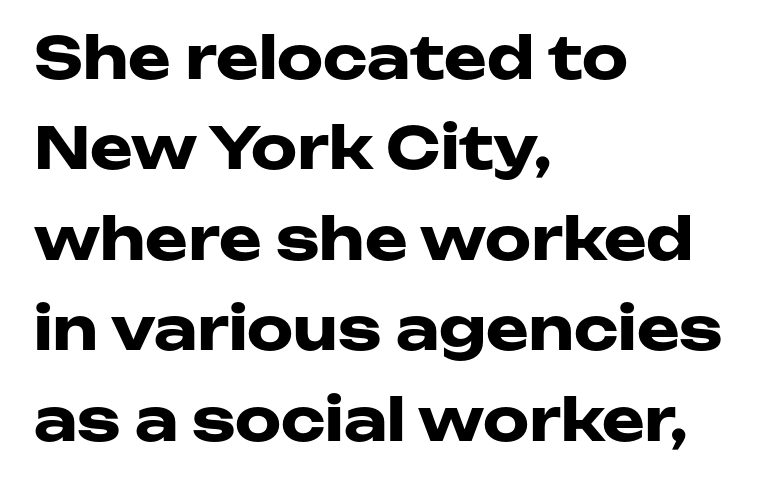
The image shows 58 px heavy, wide sans-serif type, upright; set left-aligned, normal line spacing (1.56x), normal letter spacing, not underlined; low stroke contrast and a medium x-height.
